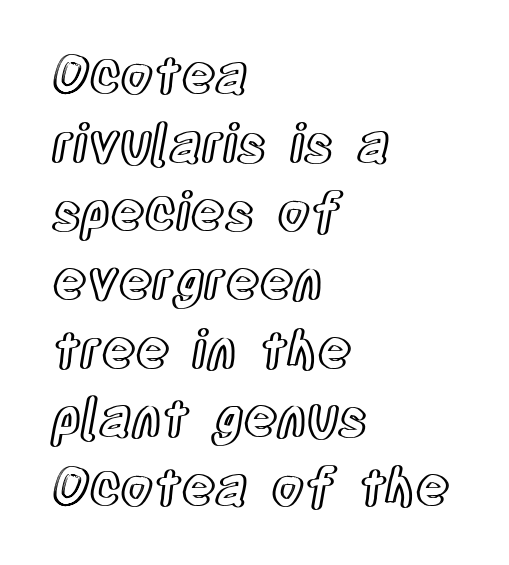
Q: Is the text italic (slanted)? A: Yes.
Q: Is the text underlined? A: No.
Q: How is the paragraph aligned? A: Left-aligned.
Q: Is the spacing between letters normal or unusually wide? A: Normal.
Q: Is the spacing between lines tight, normal or loose? A: Normal.
Q: Width (condensed, normal, or wide)? A: Condensed.
Q: x-height? A: Large.
Q: Monospaced? A: No.
